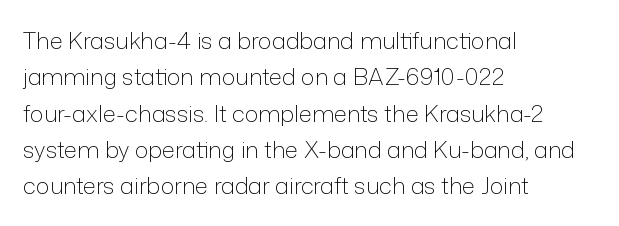
Q: Is the text bold? A: No.
Q: Is the text italic (slanted)? A: No, it is upright.
Q: Is the text underlined? A: No.
Q: How is the paragraph aligned? A: Left-aligned.
Q: Is the spacing between letters normal or unusually wide? A: Normal.
Q: Is the spacing between lines tight, normal or loose? A: Normal.
